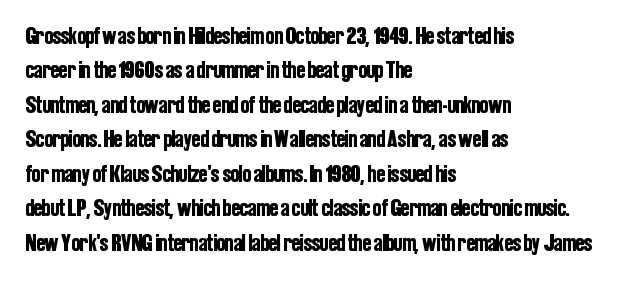
Style check: upright. All the whitespace from short lines collects on the right. Rule under the text: the space is simply empty. Leading matches the norm, producing a regular column.
